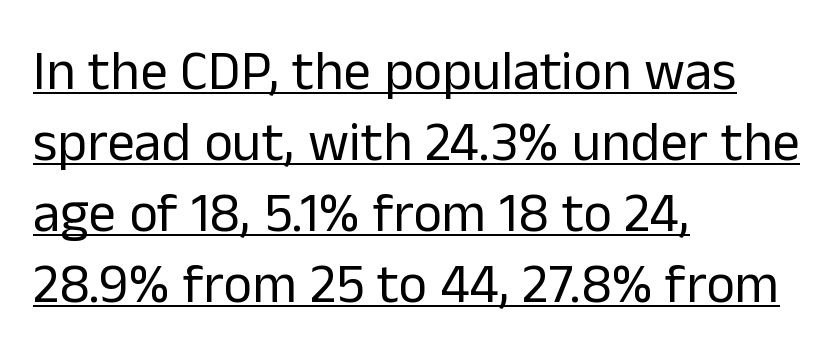
Designer's note — italics off, roman on. Character widths vary here, with narrow letters taking less room than wide ones. Like a heading marked for emphasis, these lines bear an underscore. Letter spacing: default. Regular leading.
